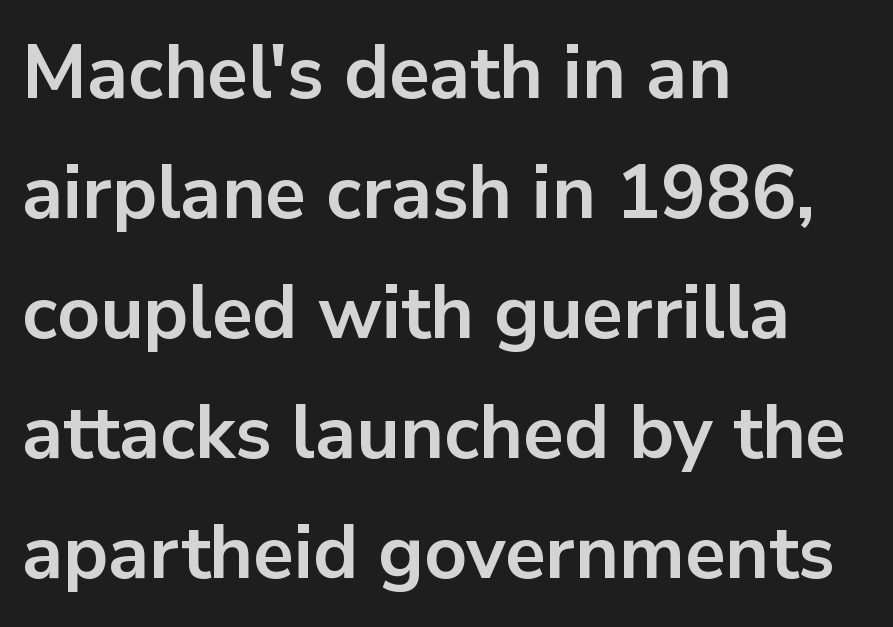
{"serif": "no", "italic": "no", "bold": "yes", "weight": "bold", "width": "normal", "stroke_contrast": "low", "x_height": "medium", "monospaced": "no", "underline": "no", "align": "left", "line_spacing": "normal", "line_spacing_ratio": 1.6, "letter_spacing": "normal", "letter_spacing_em": 0.0, "glyph_px": 75}
